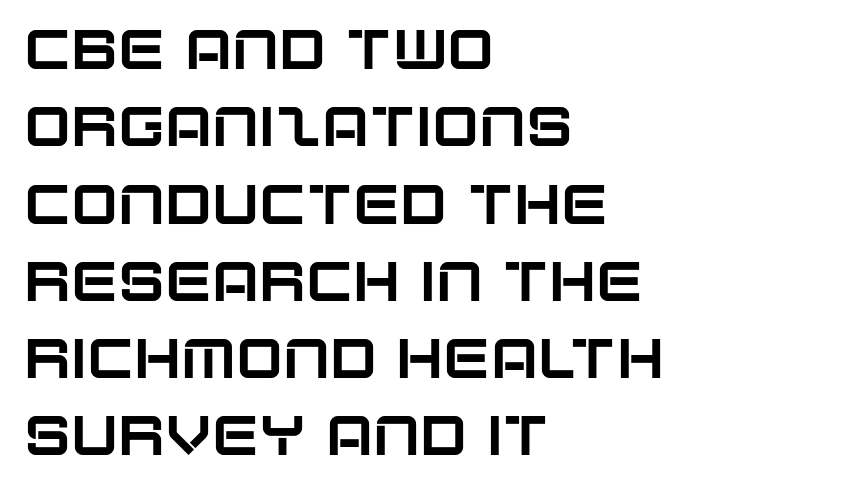
{"serif": "no", "italic": "no", "width": "normal", "stroke_contrast": "low", "x_height": "large", "monospaced": "no", "underline": "no", "align": "left", "line_spacing": "normal", "line_spacing_ratio": 1.38, "letter_spacing": "normal", "letter_spacing_em": 0.0, "glyph_px": 56}
